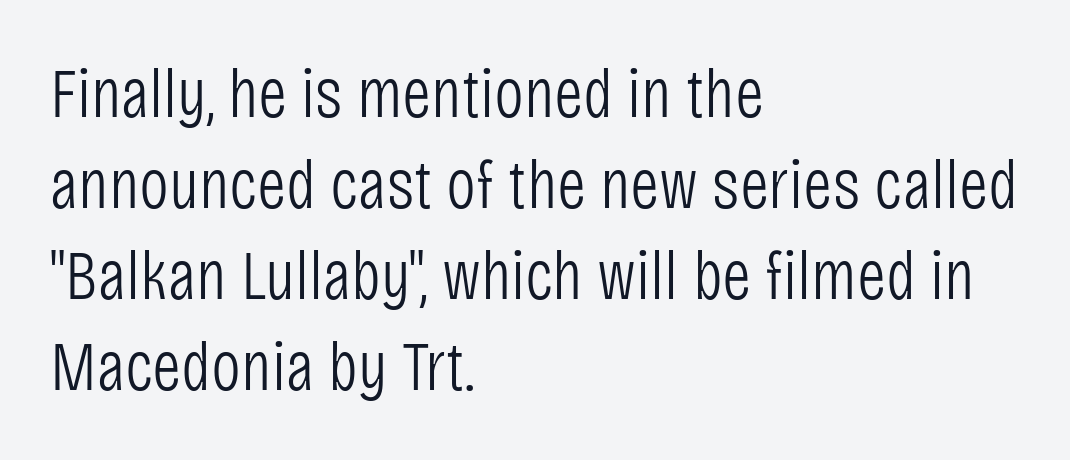
{"serif": "no", "italic": "no", "bold": "no", "weight": "light", "width": "condensed", "stroke_contrast": "low", "x_height": "large", "monospaced": "no", "underline": "no", "align": "left", "line_spacing": "normal", "line_spacing_ratio": 1.28, "letter_spacing": "normal", "letter_spacing_em": 0.0, "glyph_px": 71}
